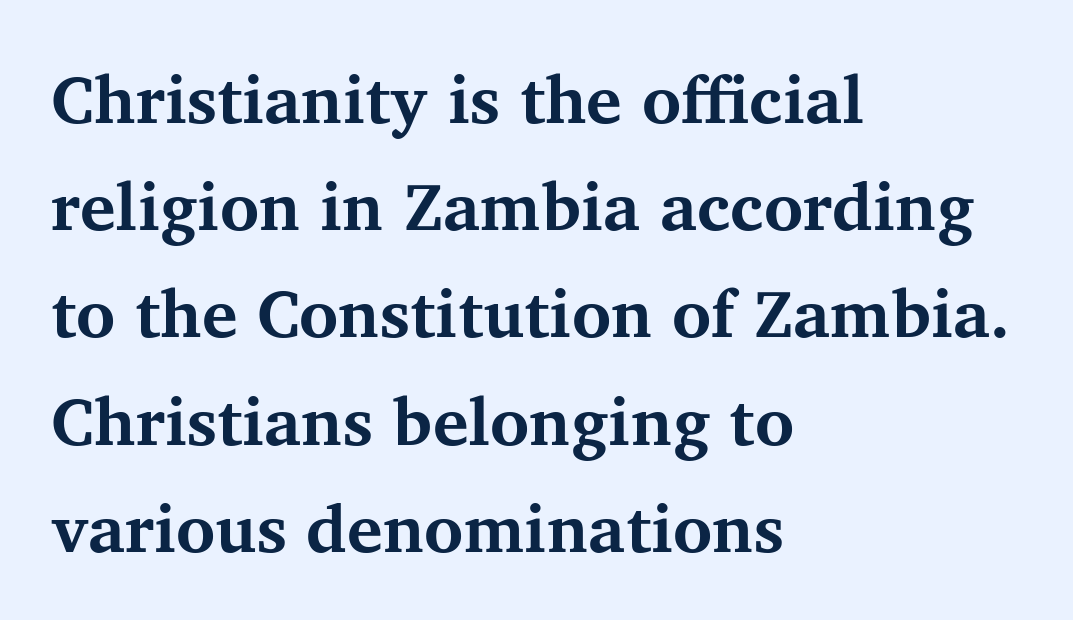
Q: Is the text bold? A: Yes.
Q: Is the text italic (slanted)? A: No, it is upright.
Q: Is the typeface a serif or a sans-serif typeface? A: Serif.
Q: Is the text underlined? A: No.
Q: How is the paragraph aligned? A: Left-aligned.
Q: Is the spacing between letters normal or unusually wide? A: Normal.
Q: Is the spacing between lines tight, normal or loose? A: Normal.
Q: Width (condensed, normal, or wide)? A: Normal.
Q: Stroke contrast? A: Medium.
Q: x-height? A: Medium.
Q: Monospaced? A: No.
